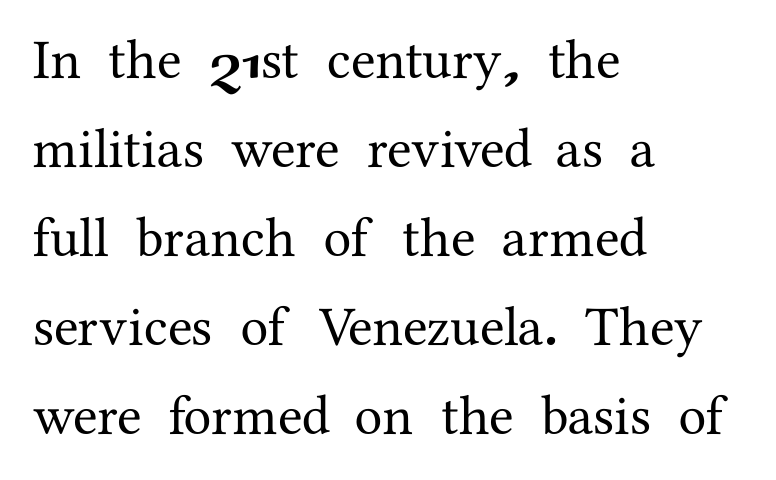
The image shows 56 px serif type, upright; set left-aligned, normal line spacing (1.59x), normal letter spacing, not underlined; medium stroke contrast and a medium x-height.
